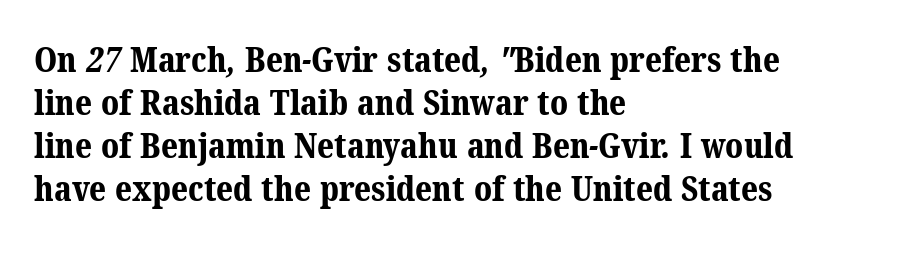
Q: Is the text bold? A: Yes.
Q: Is the typeface a serif or a sans-serif typeface? A: Serif.
Q: Is the text underlined? A: No.
Q: How is the paragraph aligned? A: Left-aligned.
Q: Is the spacing between letters normal or unusually wide? A: Normal.
Q: Width (condensed, normal, or wide)? A: Normal.
Q: Stroke contrast? A: Medium.
Q: x-height? A: Medium.
Q: Monospaced? A: No.
